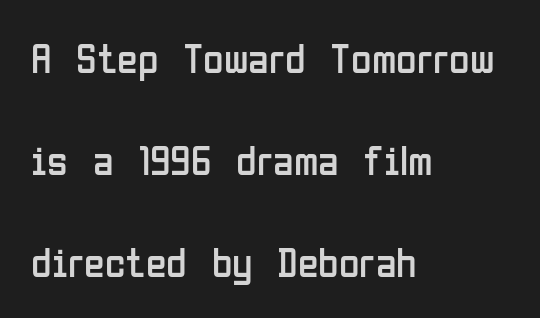
The image shows 42 px regular-weight, condensed sans-serif type, upright; set left-aligned, loose line spacing (2.43x), normal letter spacing, not underlined; low stroke contrast and a medium x-height.
